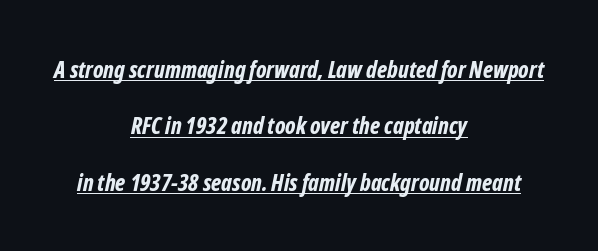
{"italic": "yes", "lean": "right", "slant_degrees": 12, "bold": "yes", "underline": "yes", "align": "center", "line_spacing": "loose", "line_spacing_ratio": 2.45, "letter_spacing": "normal", "letter_spacing_em": 0.0, "glyph_px": 23}
